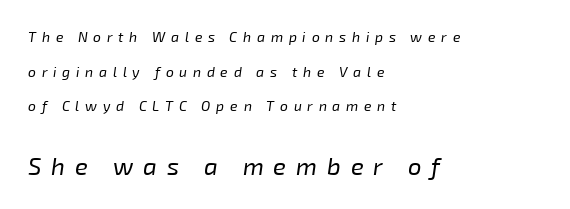
Casual observation: everything's shoved over to the left. The space between consecutive lines is lavish. A quiet, ordinary-to-light weight characterises the typeface. The letterforms stand isolated, each surrounded by extra space.
